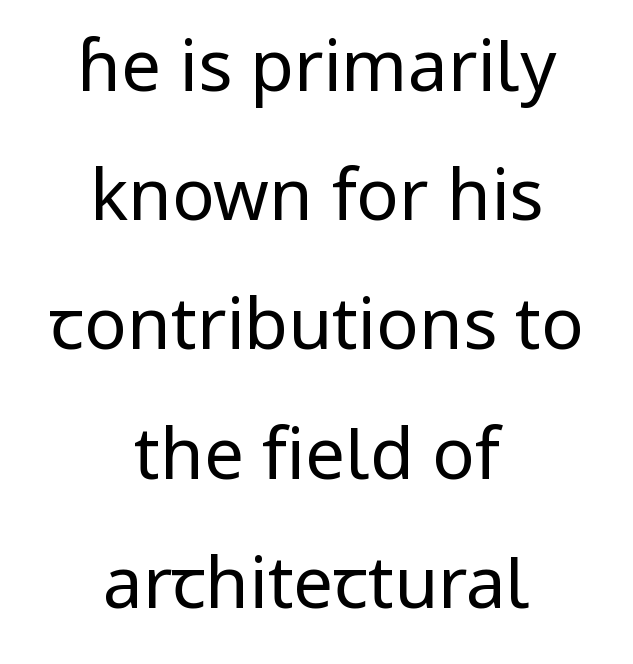
The image shows 71 px regular-weight sans-serif type, upright; set centered, line spacing 1.82x, normal letter spacing, not underlined; low stroke contrast and a medium x-height.
